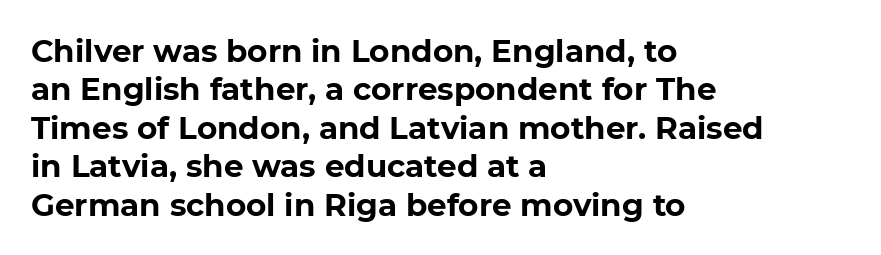
Q: Is the text bold? A: Yes.
Q: Is the text italic (slanted)? A: No, it is upright.
Q: Is the typeface a serif or a sans-serif typeface? A: Sans-serif.
Q: Is the text underlined? A: No.
Q: How is the paragraph aligned? A: Left-aligned.
Q: Is the spacing between letters normal or unusually wide? A: Normal.
Q: Width (condensed, normal, or wide)? A: Normal.
Q: Stroke contrast? A: Low.
Q: x-height? A: Medium.
Q: Monospaced? A: No.
